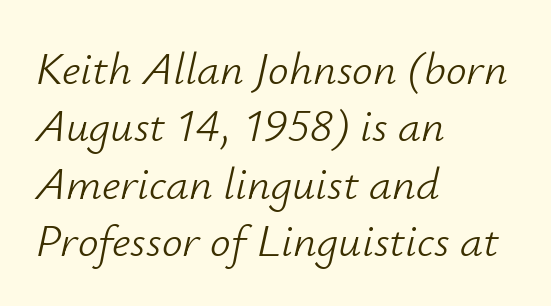
The image shows 46 px light type, italic (leaning right); set left-aligned, normal line spacing (1.25x), normal letter spacing, not underlined; low stroke contrast and a small x-height.
